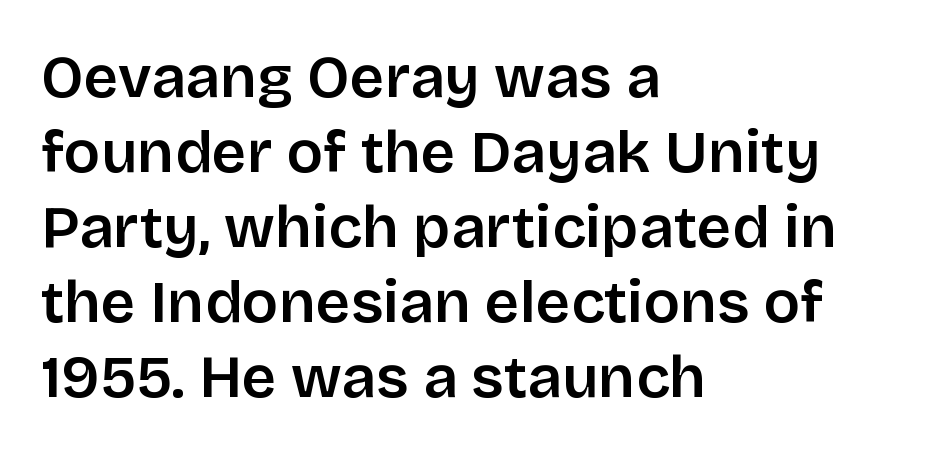
The image shows 60 px semibold sans-serif type, upright; set left-aligned, normal line spacing (1.25x), normal letter spacing, not underlined; low stroke contrast and a large x-height.
